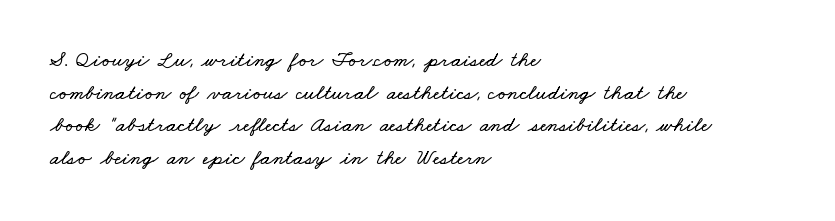
Q: Is the text underlined? A: No.
Q: How is the paragraph aligned? A: Left-aligned.
Q: Is the spacing between letters normal or unusually wide? A: Normal.
Q: Is the spacing between lines tight, normal or loose? A: Normal.
